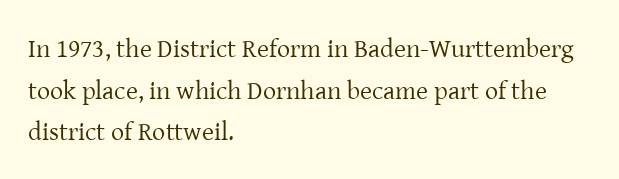
Rule under the text: the space is simply empty. One-word summary of the alignment: left. Stroke thickness stays within the range of a standard reading face or lighter. Rows of type keep a routine distance in the vertical direction. Ascenders rise straight up at ninety degrees. The tracking reads as untouched default to a designer's eye.
